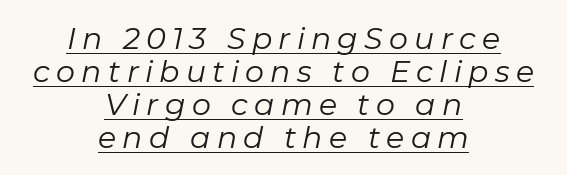
{"italic": "yes", "lean": "right", "slant_degrees": 11, "bold": "no", "weight": "regular", "width": "normal", "stroke_contrast": "low", "x_height": "medium", "monospaced": "no", "underline": "yes", "align": "center", "line_spacing": "tight", "line_spacing_ratio": 1.1, "letter_spacing": "wide", "letter_spacing_em": 0.21, "glyph_px": 30}
